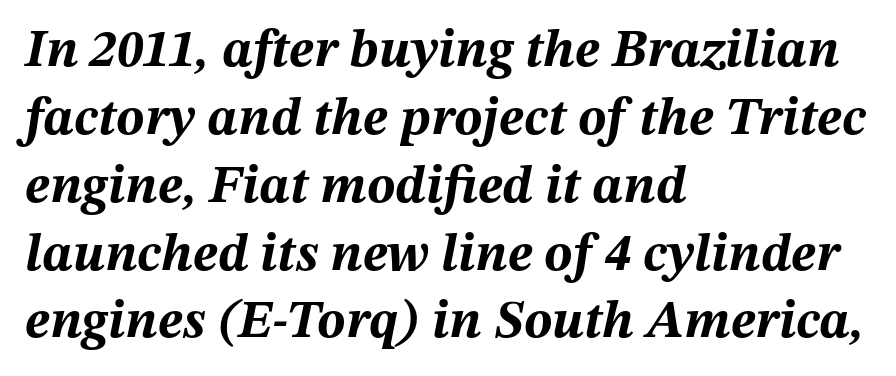
Q: Is the text bold? A: Yes.
Q: Is the text italic (slanted)? A: Yes, it leans right by about 12 degrees.
Q: Is the text underlined? A: No.
Q: How is the paragraph aligned? A: Left-aligned.
Q: Is the spacing between letters normal or unusually wide? A: Normal.
Q: Is the spacing between lines tight, normal or loose? A: Normal.
Q: Width (condensed, normal, or wide)? A: Normal.
Q: Stroke contrast? A: Medium.
Q: x-height? A: Medium.
Q: Monospaced? A: No.
